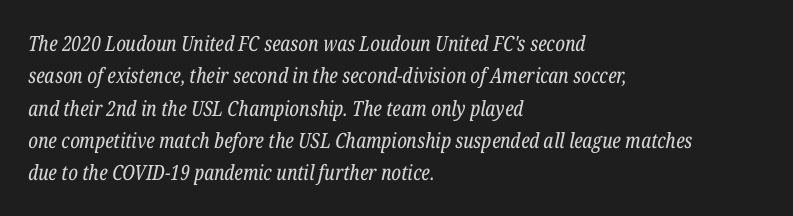
The image shows 21 px text type, italic (leaning right); set left-aligned, normal line spacing (1.54x), normal letter spacing, not underlined.
